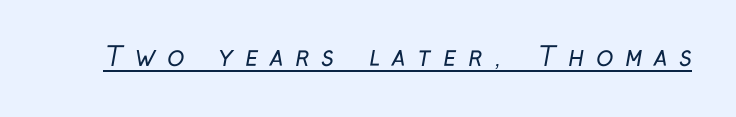
Here the glyphs are tracked loosely, breaking word shapes into spaced letters. Stems here are at most as thick as an everyday book face. The rendering uses the underline text-decoration.
